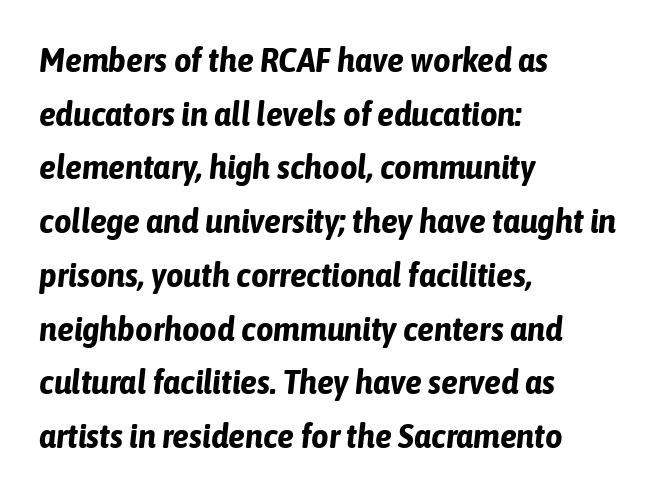
The image shows 34 px bold, condensed type, italic (leaning right); set left-aligned, normal line spacing (1.58x), normal letter spacing, not underlined; low stroke contrast and a medium x-height.
